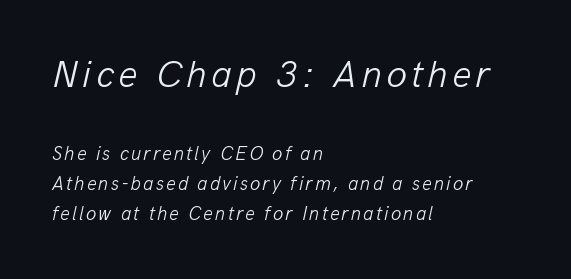
Does the copy run flush right? No — it runs flush left. The rendering uses natural spacing where letterforms have individual widths. Italic: yes, the glyphs are oblique. Beneath every word, the page is bare.
